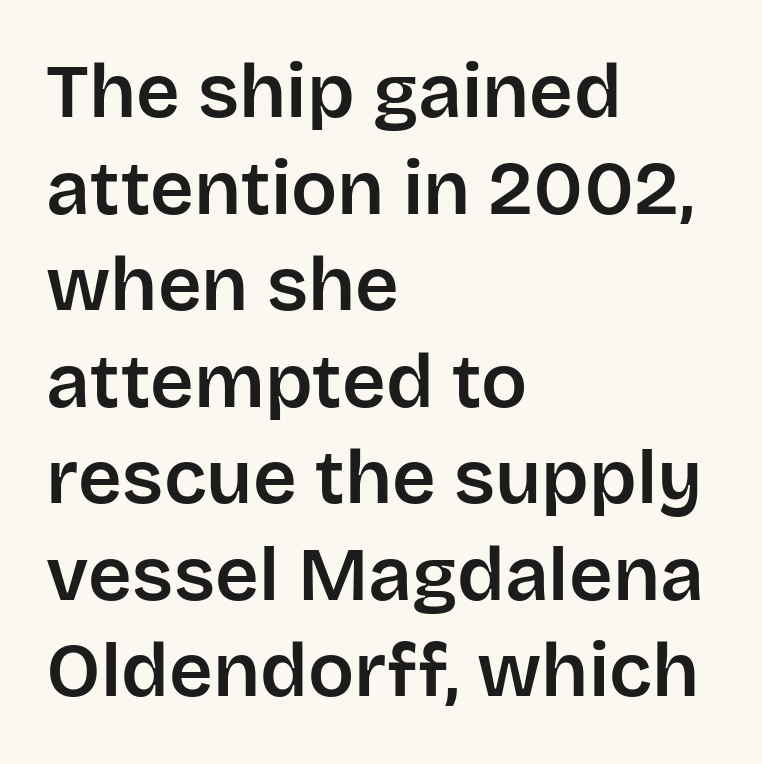
A typesetter would call this proportional, since set widths differ per character. If you measured baseline to baseline, you'd find a middling distance. The font's upright variant was chosen for this text. The words here are not underlined.
